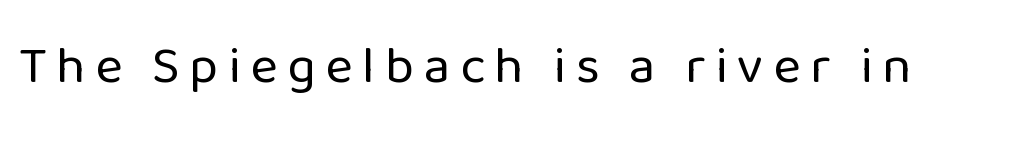
{"serif": "no", "italic": "no", "bold": "no", "weight": "regular", "width": "normal", "stroke_contrast": "low", "x_height": "medium", "monospaced": "no", "underline": "no", "glyph_px": 53}
